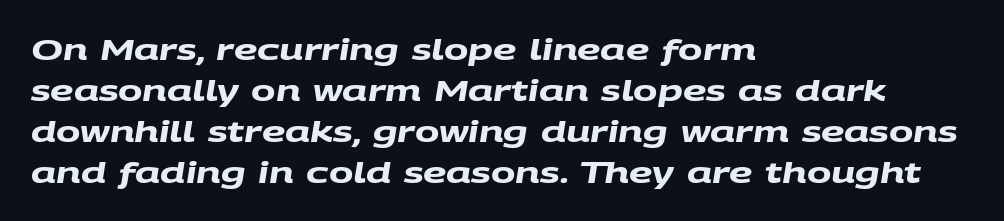
The image shows 29 px heavy, wide sans-serif type; set left-aligned, normal line spacing (1.41x), normal letter spacing, not underlined; medium stroke contrast and a large x-height.
